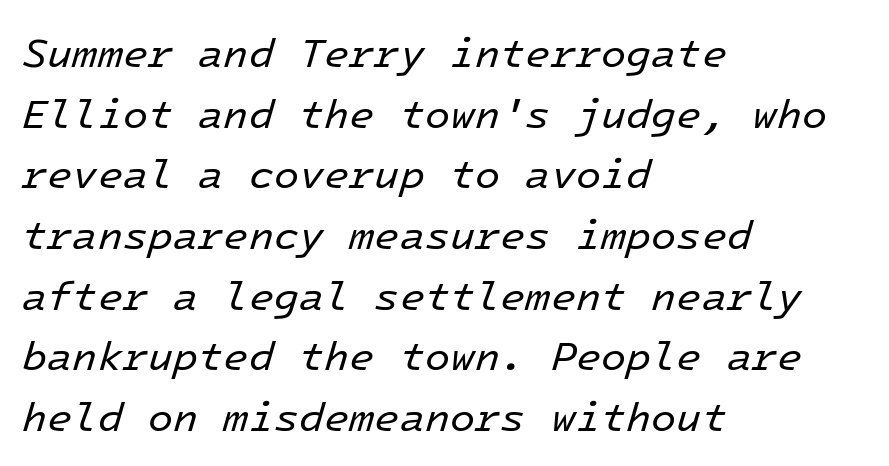
The image shows 41 px regular-weight type, italic (leaning right), monospaced; set left-aligned, normal line spacing (1.48x), normal letter spacing, not underlined; low stroke contrast and a medium x-height.
